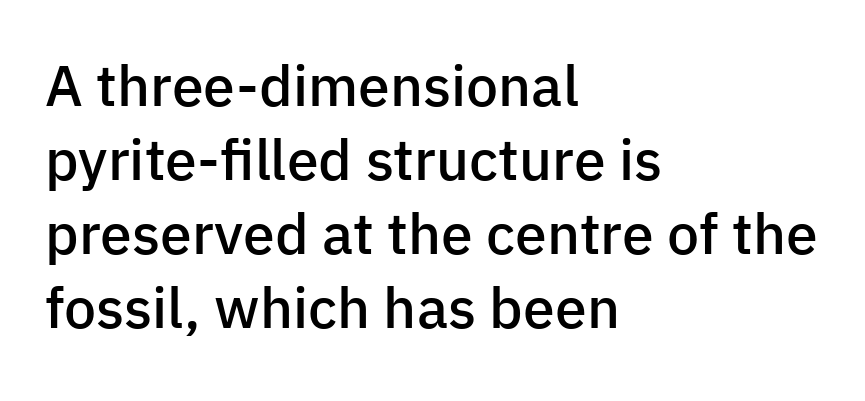
{"serif": "no", "italic": "no", "bold": "semi", "weight": "semibold", "width": "normal", "stroke_contrast": "low", "x_height": "medium", "monospaced": "no", "underline": "no", "align": "left", "line_spacing": "normal", "line_spacing_ratio": 1.3, "letter_spacing": "normal", "letter_spacing_em": 0.0, "glyph_px": 57}
